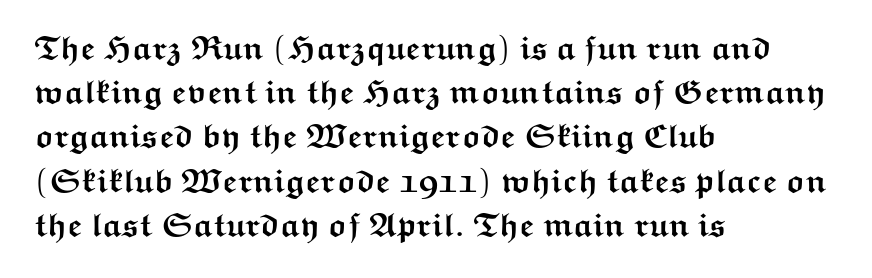
Q: Is the text bold? A: Yes.
Q: Is the text italic (slanted)? A: No, it is upright.
Q: Is the typeface a serif or a sans-serif typeface? A: Sans-serif.
Q: Is the text underlined? A: No.
Q: How is the paragraph aligned? A: Left-aligned.
Q: Is the spacing between letters normal or unusually wide? A: Normal.
Q: Is the spacing between lines tight, normal or loose? A: Normal.
Q: Width (condensed, normal, or wide)? A: Wide.
Q: Stroke contrast? A: Medium.
Q: x-height? A: Medium.
Q: Monospaced? A: No.
